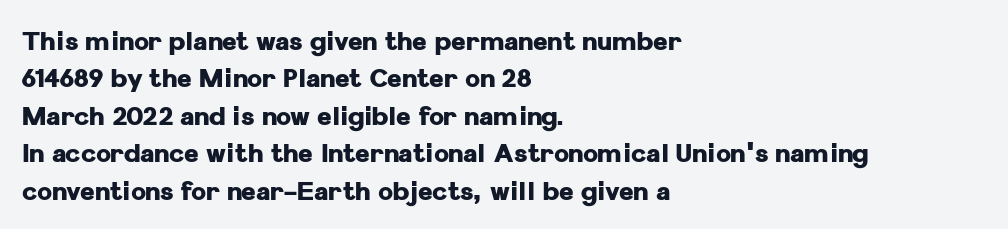
Baseline-to-baseline distance is the conventional proportion of letter height. The typesetter chose a ragged-right arrangement here. The zone under the glyphs is completely vacant. Typesetter's note: full bold, strokes at maximum text heaviness. In terms of posture, this sample is upright. The horizontal fit of the characters is conventional and even.
